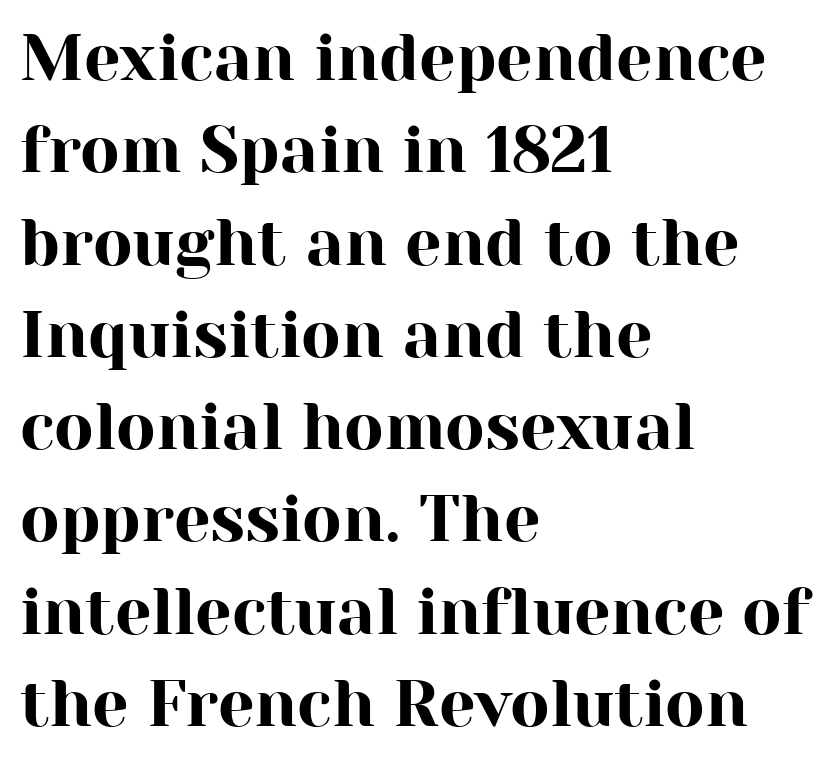
The image shows 65 px serif type, upright; set left-aligned, normal line spacing (1.42x), normal letter spacing, not underlined; high stroke contrast and a medium x-height.
